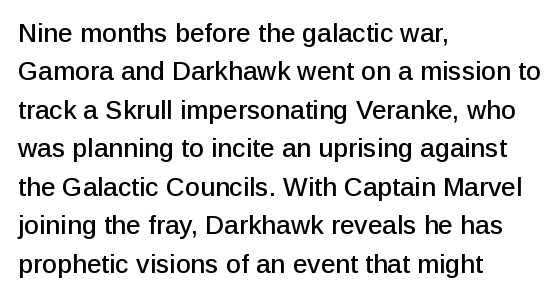
Q: Is the text italic (slanted)? A: No, it is upright.
Q: Is the text underlined? A: No.
Q: How is the paragraph aligned? A: Left-aligned.
Q: Is the spacing between letters normal or unusually wide? A: Normal.
Q: Is the spacing between lines tight, normal or loose? A: Normal.
